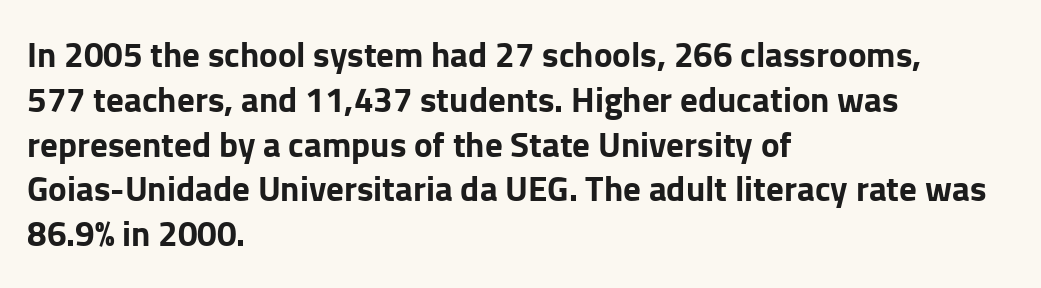
Caption: standard tracking, unaltered. Leading matches the norm, producing a regular column. Examine the stroke ends and you'll find no serifs. Notice how the passage keeps a crisp vertical edge on the left only. The glyphs are unaccompanied by any horizontal stroke below them. Notice how the stems are strictly vertical — no italics here.
